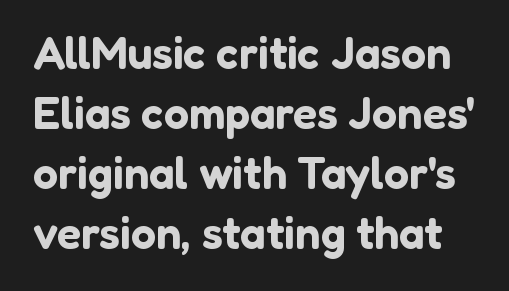
Does extra space separate the letters? No, they use regular spacing. The passage shown is typed in a proportional face where columns would drift. The lettering holds an erect, upright posture throughout. This is sans-serif lettering, the kind often seen on screens and signage.
